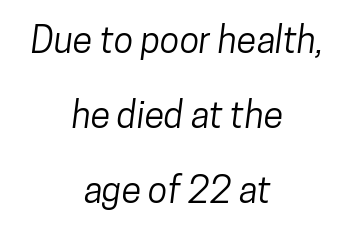
{"serif": "no", "width": "condensed", "stroke_contrast": "low", "x_height": "medium", "monospaced": "no", "underline": "no", "align": "center", "line_spacing": "loose", "line_spacing_ratio": 2.08, "letter_spacing": "normal", "letter_spacing_em": 0.0, "glyph_px": 36}
